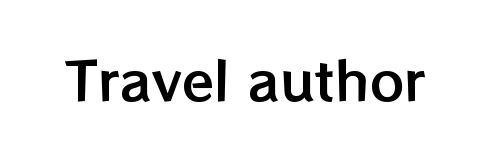
{"italic": "no", "width": "normal", "stroke_contrast": "low", "x_height": "medium", "monospaced": "no", "underline": "no", "letter_spacing": "normal", "letter_spacing_em": 0.0, "glyph_px": 53}
